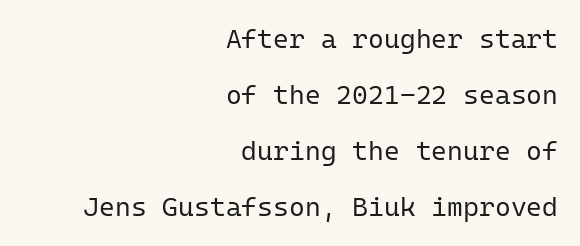
The image shows 27 px text type, upright; set right-aligned, loose line spacing (2.08x), normal letter spacing, not underlined.
